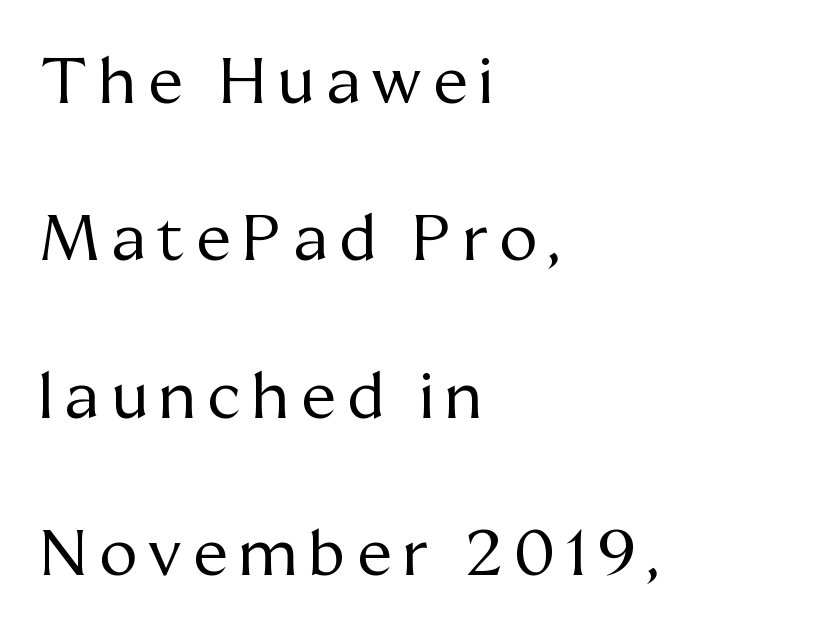
{"serif": "yes", "italic": "no", "bold": "no", "weight": "regular", "width": "normal", "stroke_contrast": "medium", "x_height": "medium", "monospaced": "no", "underline": "no", "align": "left", "line_spacing": "loose", "line_spacing_ratio": 2.46, "glyph_px": 64}
